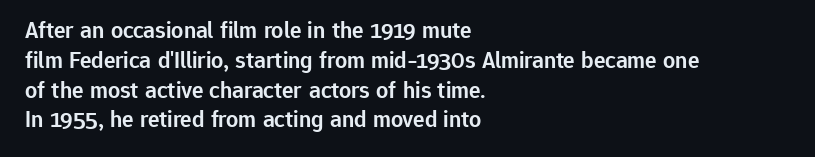
The image shows 24 px text type, upright; set left-aligned, line spacing 1.24x, normal letter spacing, not underlined.
